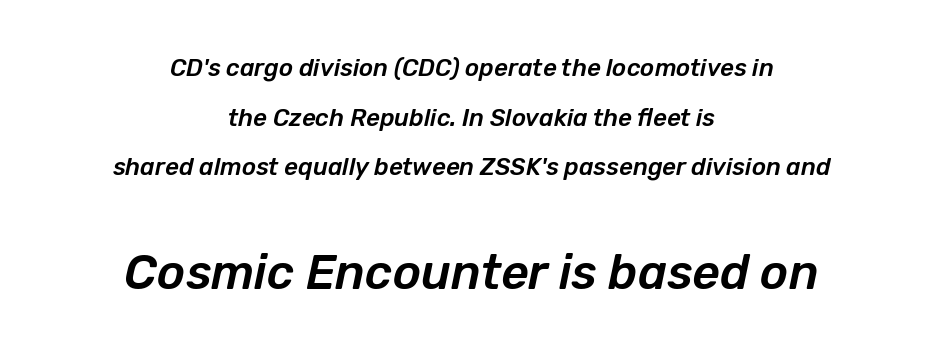
The passage shown is not underscored anywhere. Reading down the block, each line starts at a different indent, mirrored at its end. The passage shown stacks its lines with a broad gap. Two sizes are in play, and the larger belongs to the second block. Nothing unusual about the tracking: characters are spaced as the font intends.
